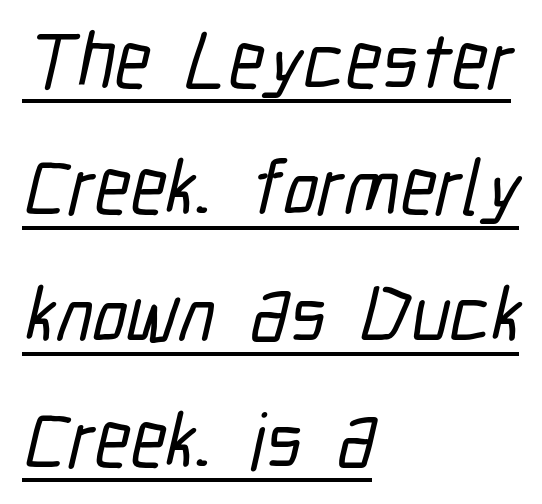
Varying glyph widths throughout — classic text-font behaviour. Regarding serifs, this sample does without them. In terms of leading, this rendering sits right in the middle. Glance below the letters and you will spot a drawn line. Which margin do the lines hug? The left one — the right edge is uneven.
